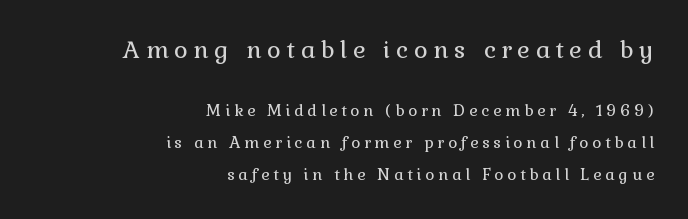
{"italic": "no", "bold": "no", "underline": "no", "align": "right", "line_spacing": "loose", "line_spacing_ratio": 1.97, "letter_spacing": "wide", "letter_spacing_em": 0.23, "larger_block": "first", "size_ratio": 1.5, "glyph_px": 24}
